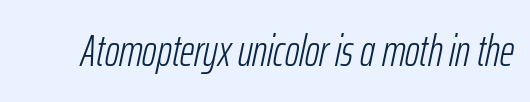
Weight: not bold — regular or lighter. Spacing between characters is what you'd get straight out of the box. The text carries the slant typical of an italic or oblique font. No word sits above an underline. The passage shown is typed in a proportional face where columns would drift.
